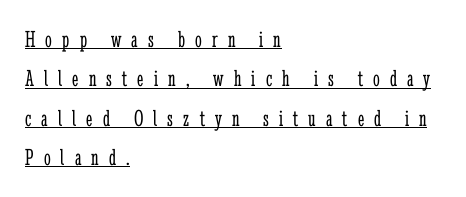
The image shows 24 px text type, upright; set left-aligned, normal line spacing (1.64x), unusually wide letter spacing (+0.42 em), underlined.
